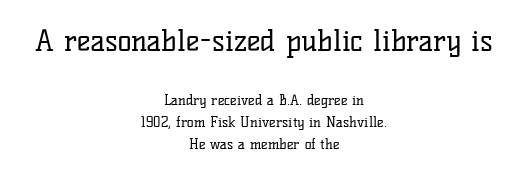
Q: Is the text bold? A: No.
Q: Is the text italic (slanted)? A: No, it is upright.
Q: Is the typeface a serif or a sans-serif typeface? A: Serif.
Q: Is the text underlined? A: No.
Q: How is the paragraph aligned? A: Centered.
Q: Is the spacing between letters normal or unusually wide? A: Normal.
Q: Is the spacing between lines tight, normal or loose? A: Normal.
Q: Which block of text is set in a larger size, the first (top) or the second (bottom)? A: The first (top) one.
Q: Width (condensed, normal, or wide)? A: Normal.
Q: Stroke contrast? A: Low.
Q: x-height? A: Medium.
Q: Monospaced? A: No.
